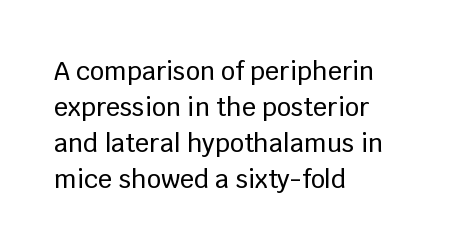
{"italic": "no", "underline": "no", "align": "left", "line_spacing": "normal", "line_spacing_ratio": 1.44, "letter_spacing": "normal", "letter_spacing_em": 0.0, "glyph_px": 25}
